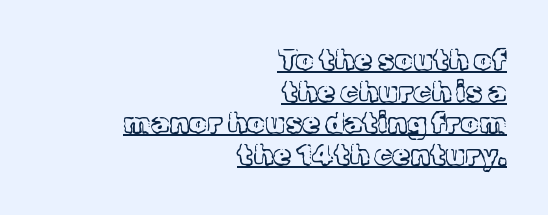
Q: Is the text bold? A: No.
Q: Is the text italic (slanted)? A: No, it is upright.
Q: Is the typeface a serif or a sans-serif typeface? A: Serif.
Q: Is the text underlined? A: Yes.
Q: How is the paragraph aligned? A: Right-aligned.
Q: Is the spacing between letters normal or unusually wide? A: Normal.
Q: Is the spacing between lines tight, normal or loose? A: Tight.
Q: Width (condensed, normal, or wide)? A: Normal.
Q: x-height? A: Medium.
Q: Monospaced? A: No.
